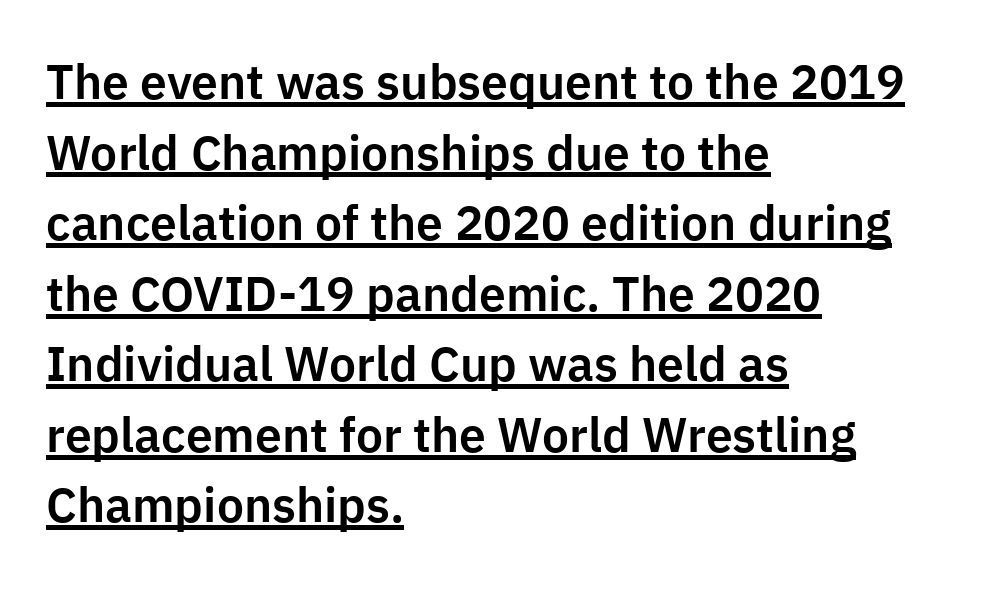
Q: Is the text italic (slanted)? A: No, it is upright.
Q: Is the typeface a serif or a sans-serif typeface? A: Sans-serif.
Q: Is the text underlined? A: Yes.
Q: How is the paragraph aligned? A: Left-aligned.
Q: Is the spacing between letters normal or unusually wide? A: Normal.
Q: Is the spacing between lines tight, normal or loose? A: Normal.
Q: Width (condensed, normal, or wide)? A: Normal.
Q: Stroke contrast? A: Low.
Q: x-height? A: Medium.
Q: Monospaced? A: No.
